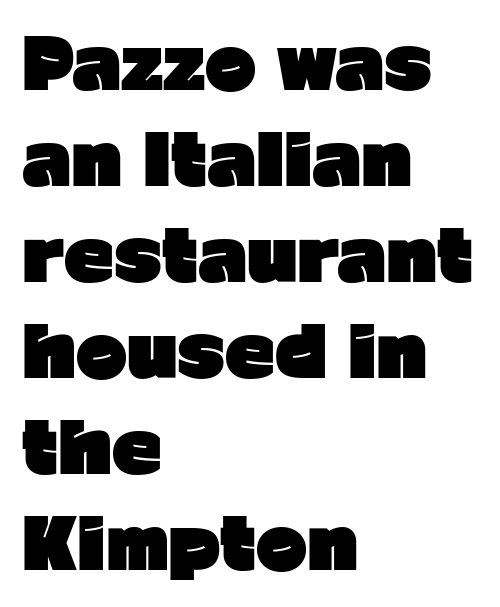
These lines stack with their left ends in a neat column. A bare baseline throughout the passage. The rendering uses natural spacing where letterforms have individual widths. The glyphs in this specimen are sans serif. One glance says typical: line gaps are just what's usual. Heft: maximum for text — a bold.
